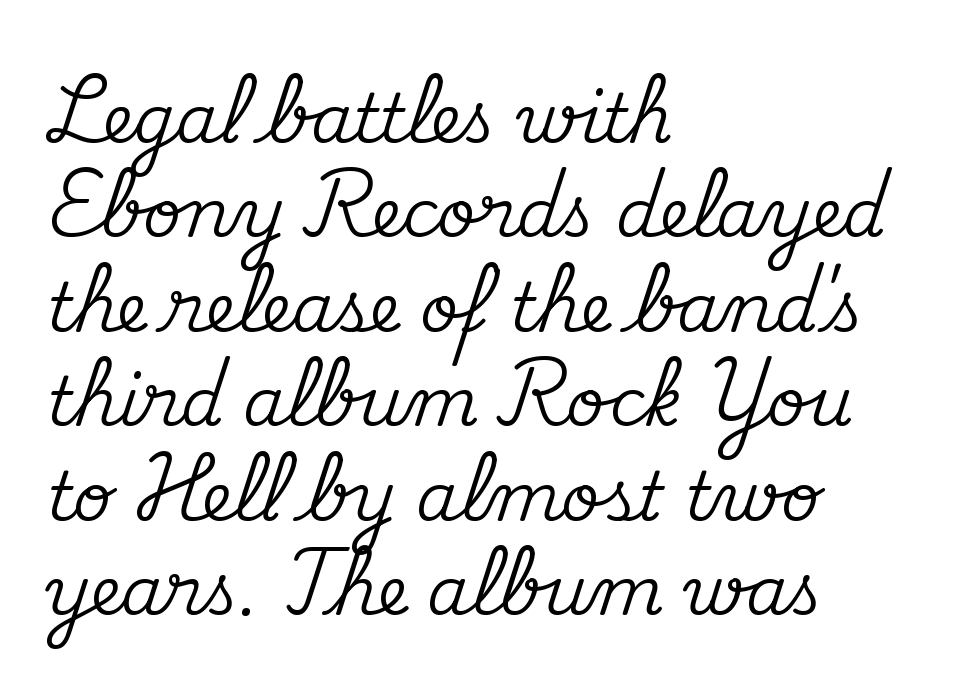
The image shows 67 px serif type; set left-aligned, normal line spacing (1.41x), normal letter spacing, not underlined; medium stroke contrast and a small x-height.
